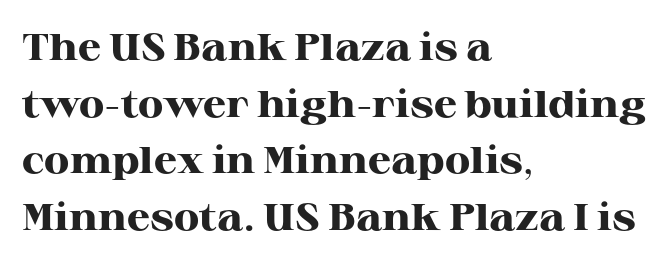
{"serif": "yes", "italic": "no", "bold": "yes", "weight": "heavy", "width": "wide", "stroke_contrast": "high", "x_height": "medium", "monospaced": "no", "underline": "no", "align": "left", "line_spacing": "normal", "line_spacing_ratio": 1.53, "letter_spacing": "normal", "letter_spacing_em": 0.0, "glyph_px": 37}
